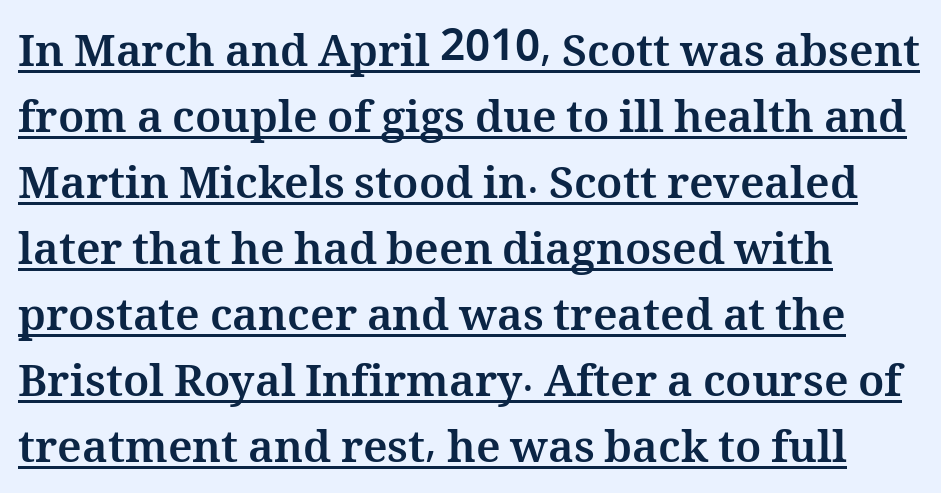
{"italic": "no", "bold": "yes", "weight": "bold", "width": "normal", "stroke_contrast": "medium", "x_height": "medium", "monospaced": "no", "underline": "yes", "line_spacing": "normal", "line_spacing_ratio": 1.5, "letter_spacing": "normal", "letter_spacing_em": 0.0, "glyph_px": 44}
